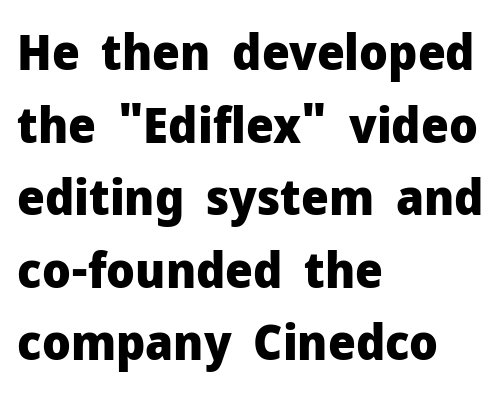
{"serif": "no", "italic": "no", "bold": "yes", "weight": "heavy", "width": "normal", "stroke_contrast": "low", "x_height": "medium", "monospaced": "no", "underline": "no", "align": "left", "line_spacing": "normal", "line_spacing_ratio": 1.48, "letter_spacing": "normal", "letter_spacing_em": 0.0, "glyph_px": 49}
